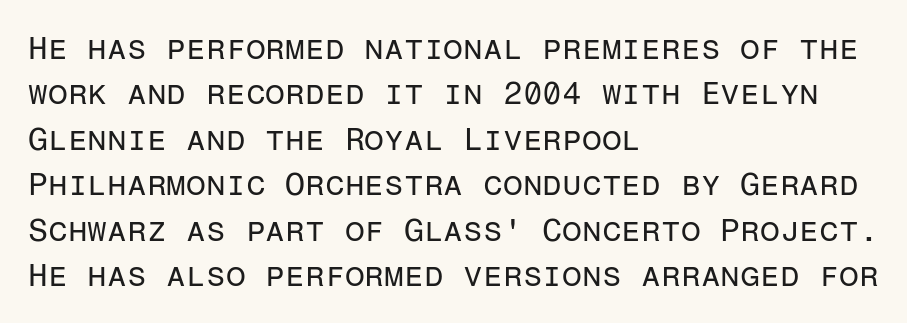
{"serif": "no", "italic": "no", "bold": "no", "weight": "regular", "width": "normal", "stroke_contrast": "low", "x_height": "medium", "monospaced": "yes", "underline": "no", "align": "left", "line_spacing": "normal", "line_spacing_ratio": 1.42, "letter_spacing": "normal", "letter_spacing_em": 0.0, "glyph_px": 32}
